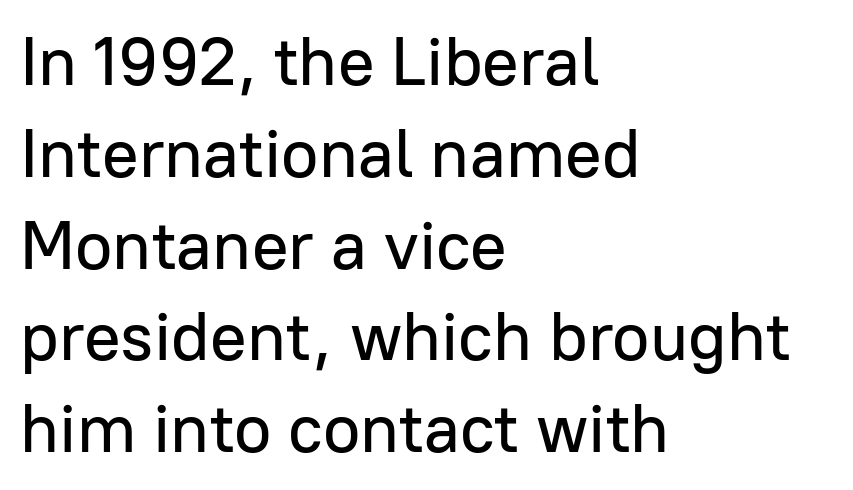
The image shows 68 px sans-serif type, upright; set left-aligned, normal line spacing (1.35x), normal letter spacing, not underlined; low stroke contrast and a medium x-height.
